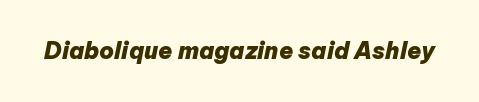
{"italic": "yes", "lean": "right", "slant_degrees": 12, "bold": "yes", "underline": "no", "letter_spacing": "normal", "letter_spacing_em": 0.0, "glyph_px": 23}
